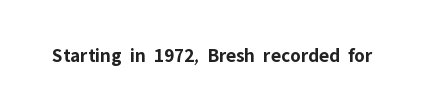
Q: Is the text bold? A: Yes.
Q: Is the text italic (slanted)? A: No, it is upright.
Q: Is the text underlined? A: No.
Q: Is the spacing between letters normal or unusually wide? A: Normal.
